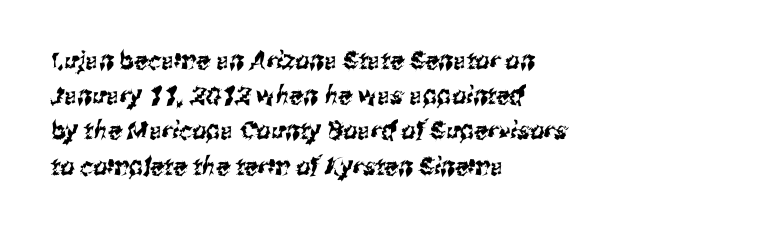
The image shows 25 px text type; set left-aligned, normal line spacing (1.41x), normal letter spacing, not underlined.
